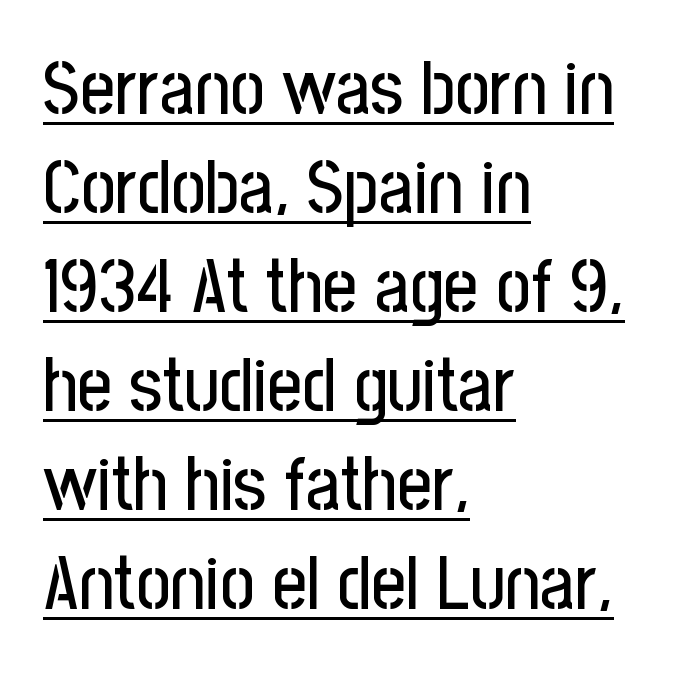
{"serif": "no", "italic": "no", "width": "condensed", "stroke_contrast": "low", "x_height": "medium", "monospaced": "no", "underline": "yes", "align": "left", "line_spacing": "normal", "line_spacing_ratio": 1.32, "letter_spacing": "normal", "letter_spacing_em": 0.0, "glyph_px": 75}
